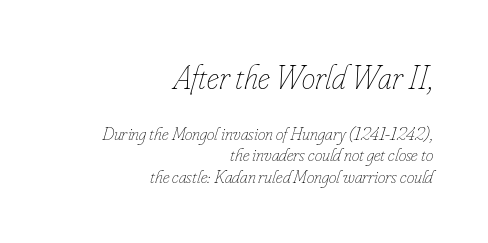
{"italic": "yes", "lean": "right", "slant_degrees": 16, "bold": "no", "weight": "thin", "width": "condensed", "stroke_contrast": "low", "x_height": "small", "monospaced": "no", "underline": "no", "align": "right", "line_spacing": "tight", "line_spacing_ratio": 1.13, "letter_spacing": "normal", "letter_spacing_em": 0.0, "larger_block": "first", "size_ratio": 1.79, "glyph_px": 34}
